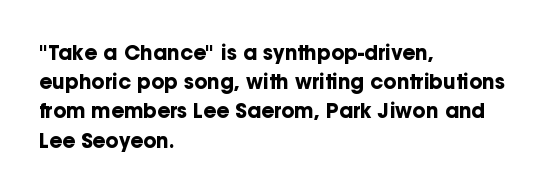
The image shows 20 px bold type, upright; set left-aligned, normal line spacing (1.46x), normal letter spacing, not underlined.
